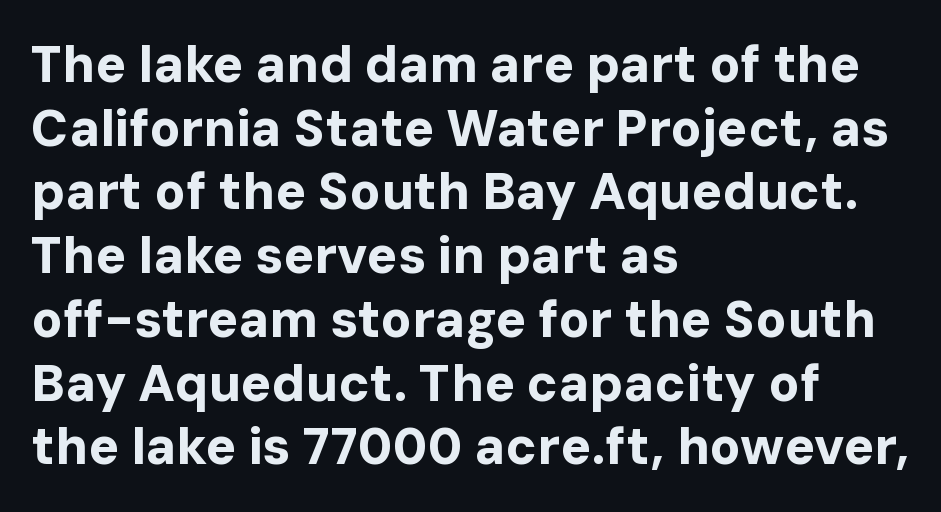
The letters sit at their default tracking, neither squeezed nor spread. Italic: no, the glyphs are upright roman. Here the designer chose a conventional face with non-uniform glyph widths. Each row of text sits above clean, open space. Does the copy run flush right? No — it runs flush left.
